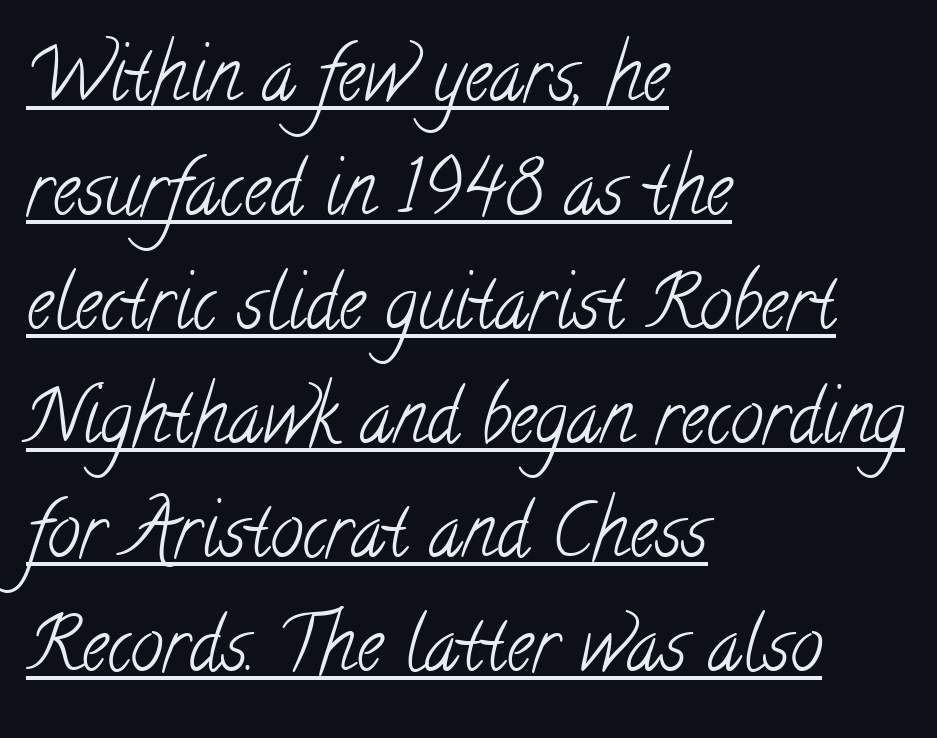
Q: Is the text bold? A: No.
Q: Is the typeface a serif or a sans-serif typeface? A: Serif.
Q: Is the text underlined? A: Yes.
Q: How is the paragraph aligned? A: Left-aligned.
Q: Is the spacing between letters normal or unusually wide? A: Normal.
Q: Is the spacing between lines tight, normal or loose? A: Normal.
Q: Width (condensed, normal, or wide)? A: Condensed.
Q: Stroke contrast? A: Low.
Q: x-height? A: Small.
Q: Monospaced? A: No.
